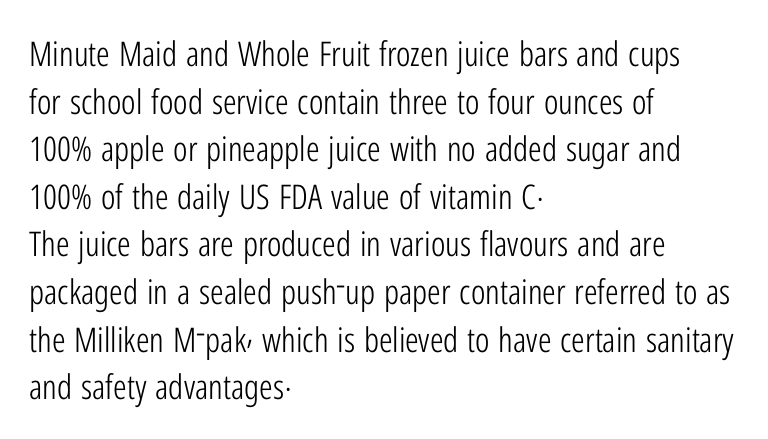
Think standard paragraph weight, or any step lighter than that. Spacing verdict: proportional, widths tailored to each character. The font family rendered here belongs to the sans-serif group. Does the lettering tilt? It doesn't — this is upright. This rendering uses left alignment, leaving the right contour irregular. The block of text has a typical density, with ordinary space between rows.
